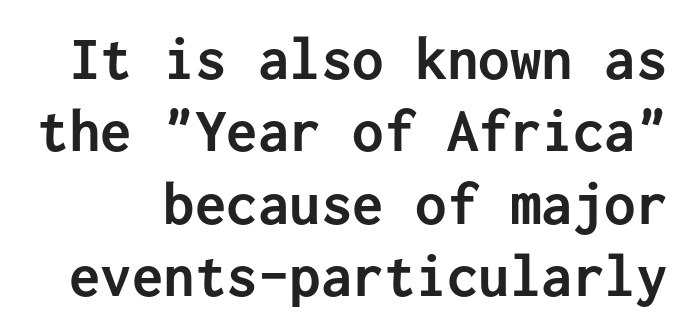
{"serif": "no", "italic": "no", "bold": "yes", "weight": "semibold", "width": "normal", "stroke_contrast": "low", "x_height": "medium", "monospaced": "yes", "underline": "no", "line_spacing": "tight", "line_spacing_ratio": 1.15, "letter_spacing": "normal", "letter_spacing_em": 0.0, "glyph_px": 63}
